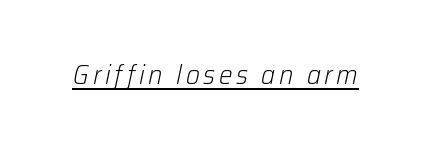
These lines were composed using italics. A light-to-regular cut is what we see here. The glyphs are accompanied by a horizontal stroke just below them.
